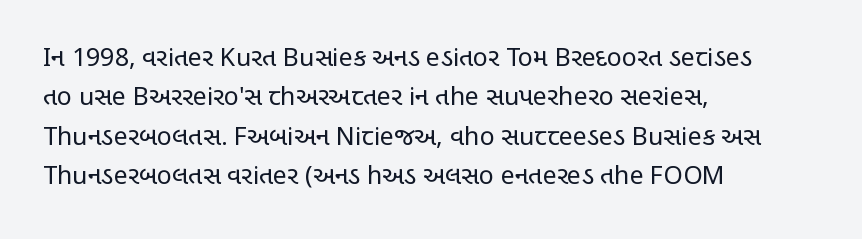
This block has exactly the height ordinary leading produces. Heft: none added — not bold. The face used here is rendered with its standard letterfit. Horizontally, the lines are justified to the leading edge only.
